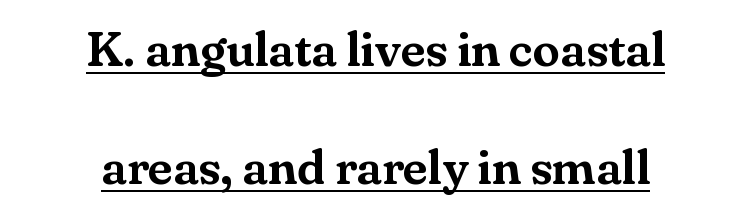
{"serif": "yes", "italic": "no", "width": "normal", "stroke_contrast": "medium", "x_height": "small", "monospaced": "no", "underline": "yes", "align": "center", "line_spacing": "loose", "line_spacing_ratio": 2.41, "letter_spacing": "normal", "letter_spacing_em": 0.0, "glyph_px": 49}
